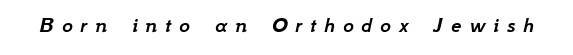
The image shows 23 px text type, italic (leaning right); set unusually wide letter spacing (+0.34 em), not underlined.
